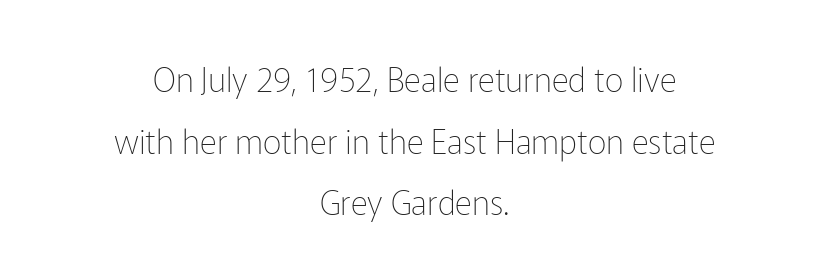
The whitespace from short lines is split evenly between both sides. Every character sits straight up, as roman type does. The area under the type is left untouched. Examine the stroke ends and you'll find no serifs. Note the varied advance widths — an 'i' is clearly narrower than an 'm'.
